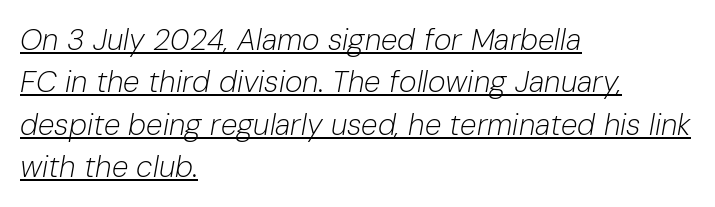
{"italic": "yes", "lean": "right", "slant_degrees": 10, "bold": "no", "weight": "light", "width": "normal", "stroke_contrast": "low", "x_height": "medium", "monospaced": "no", "underline": "yes", "align": "left", "line_spacing": "normal", "line_spacing_ratio": 1.41, "letter_spacing": "normal", "letter_spacing_em": 0.0, "glyph_px": 30}
